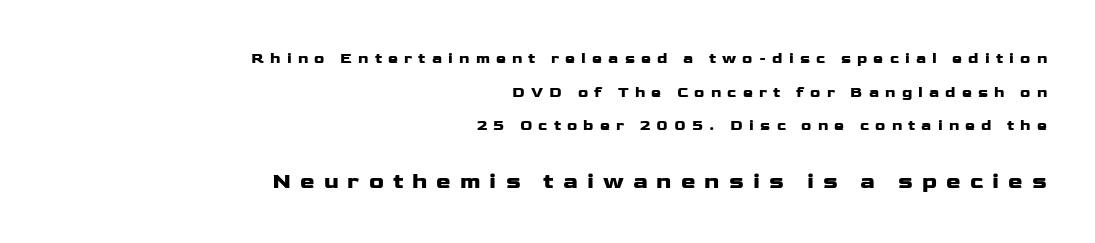
The typesetter chose a ragged-left arrangement here. Check the space under the baseline: it is left empty. A student would notice the bottom passage is typeset larger than what precedes it. The passage shown has open, widely tracked lettering throughout.
